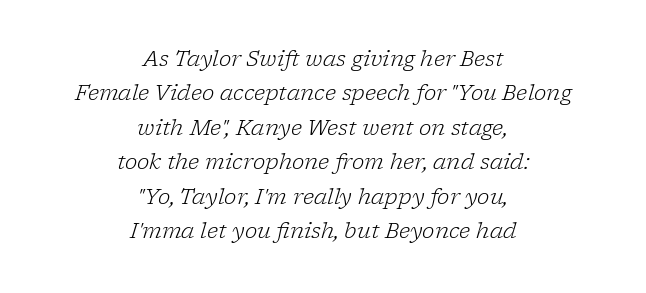
The image shows 21 px text type, italic (leaning right); set centered, normal line spacing (1.64x), normal letter spacing, not underlined.
